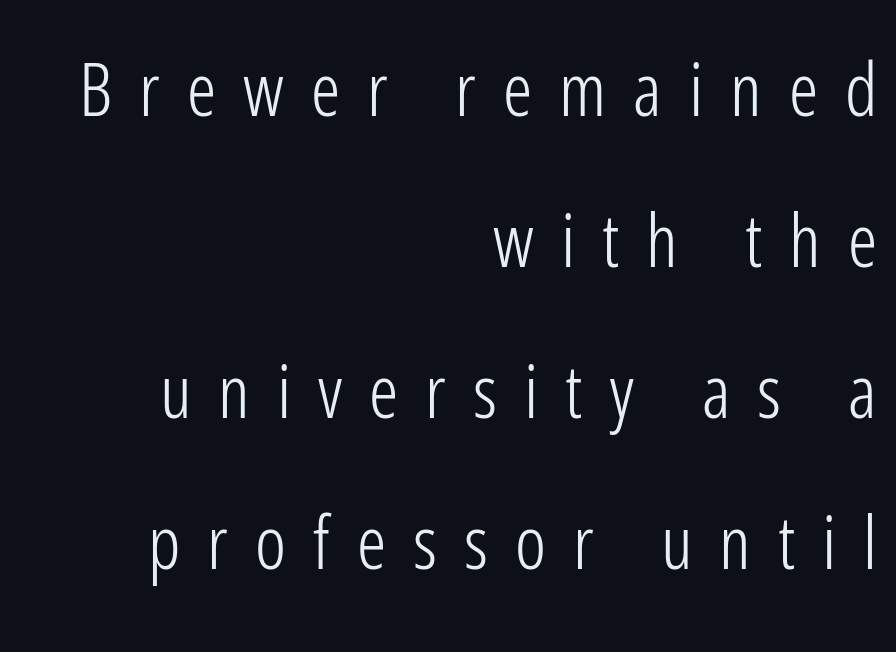
Each new line begins a long way beneath the previous one. Each line ends at the same right margin while the left side varies. Heaviness? Minimal to ordinary, like unemphasized prose. Nobody drew a line under any word here.
